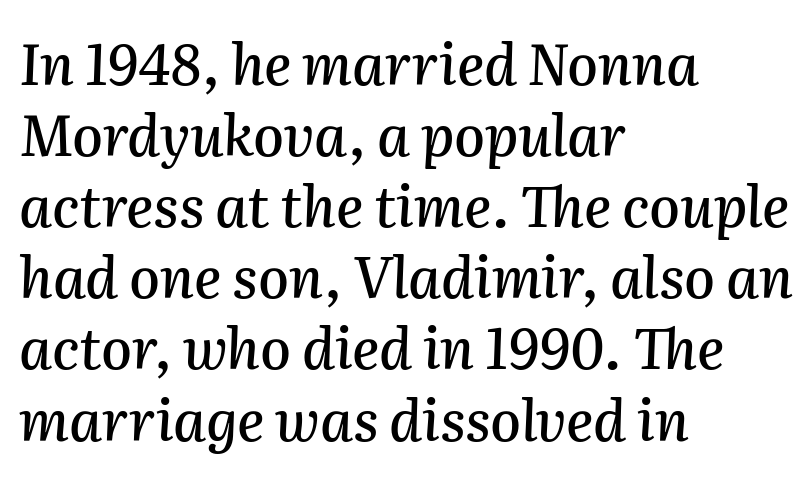
The image shows 56 px text type, italic (leaning right); set left-aligned, normal line spacing (1.27x), normal letter spacing, not underlined; medium stroke contrast and a medium x-height.
